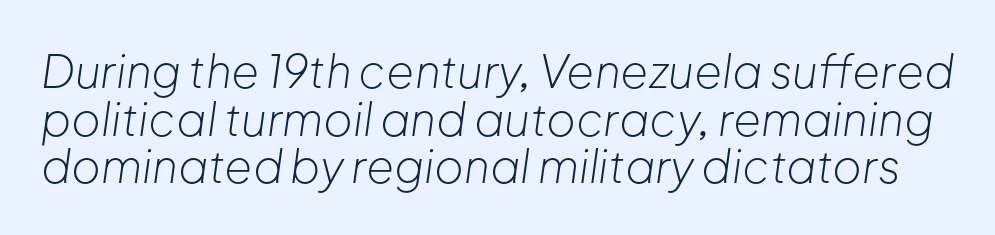
The zone under the glyphs is completely vacant. Proportional: the letters do not fall into vertical columns. Compared with typical paragraphs, the rows here are closer together. The gaps between neighbouring characters are ordinary and unremarkable. Heaviness? Minimal to ordinary, like unemphasized prose. In terms of posture, this sample is oblique.
